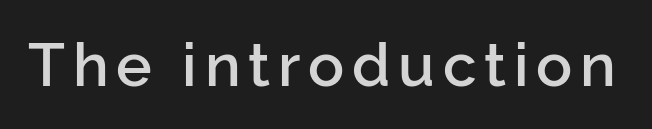
Q: Is the text italic (slanted)? A: No, it is upright.
Q: Is the typeface a serif or a sans-serif typeface? A: Sans-serif.
Q: Is the text underlined? A: No.
Q: Width (condensed, normal, or wide)? A: Normal.
Q: Stroke contrast? A: Low.
Q: x-height? A: Medium.
Q: Monospaced? A: No.
